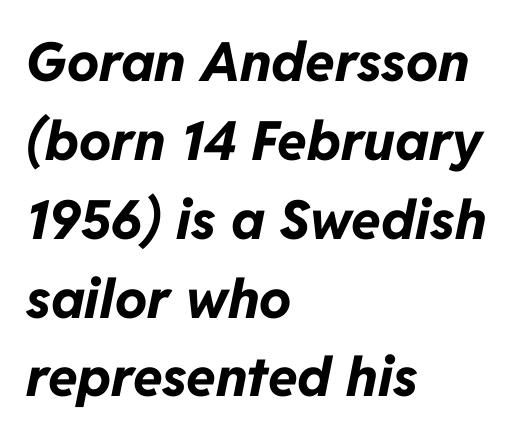
The image shows 54 px bold type, italic (leaning right); set left-aligned, normal line spacing (1.46x), normal letter spacing, not underlined; low stroke contrast and a medium x-height.
